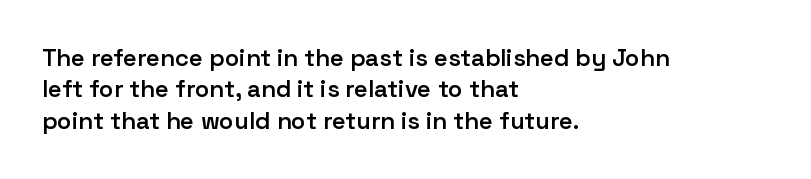
Students, this is semibold: more ink than regular, less than bold. Descender tails drop into unmarked territory. Reading down the block, your eye returns to a fixed left position each line. Do the letters lean? They stand straight. The space between consecutive lines is moderate.
